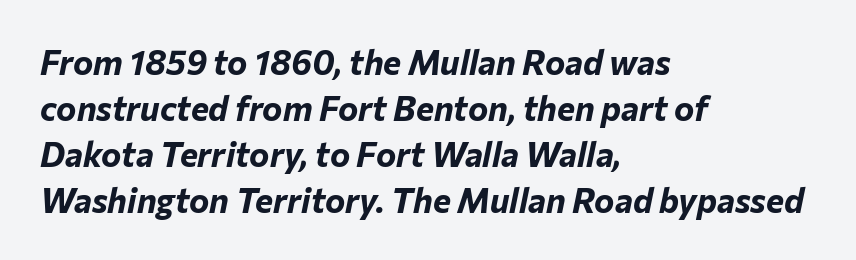
{"italic": "yes", "lean": "right", "slant_degrees": 12, "bold": "yes", "weight": "bold", "width": "normal", "stroke_contrast": "low", "x_height": "medium", "monospaced": "no", "underline": "no", "align": "left", "line_spacing": "normal", "line_spacing_ratio": 1.35, "letter_spacing": "normal", "letter_spacing_em": 0.0, "glyph_px": 34}
